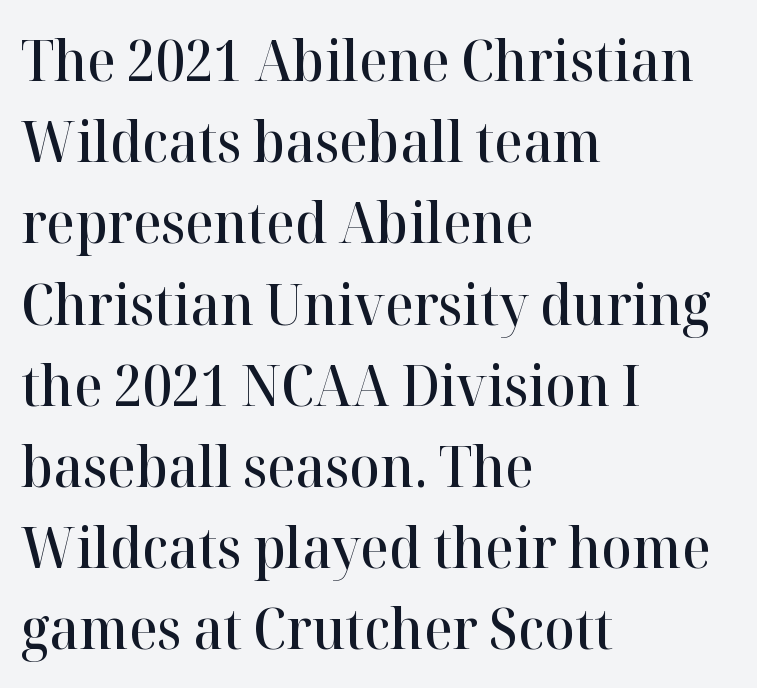
Q: Is the text bold? A: Semi-bold.
Q: Is the text italic (slanted)? A: No, it is upright.
Q: Is the typeface a serif or a sans-serif typeface? A: Serif.
Q: Is the text underlined? A: No.
Q: How is the paragraph aligned? A: Left-aligned.
Q: Is the spacing between letters normal or unusually wide? A: Normal.
Q: Is the spacing between lines tight, normal or loose? A: Normal.
Q: Width (condensed, normal, or wide)? A: Normal.
Q: Stroke contrast? A: High.
Q: x-height? A: Medium.
Q: Monospaced? A: No.
